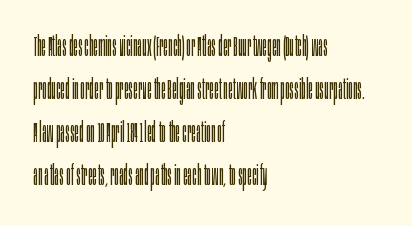
Q: Is the text bold? A: No.
Q: Is the text italic (slanted)? A: No, it is upright.
Q: Is the typeface a serif or a sans-serif typeface? A: Sans-serif.
Q: Is the text underlined? A: No.
Q: How is the paragraph aligned? A: Left-aligned.
Q: Is the spacing between letters normal or unusually wide? A: Normal.
Q: Is the spacing between lines tight, normal or loose? A: Normal.
Q: Width (condensed, normal, or wide)? A: Condensed.
Q: Stroke contrast? A: Low.
Q: x-height? A: Large.
Q: Monospaced? A: No.
